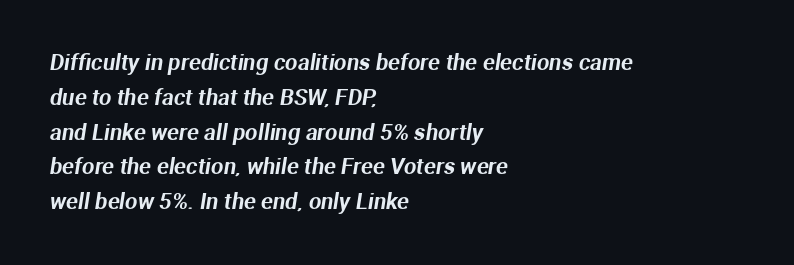
Q: Is the text underlined? A: No.
Q: How is the paragraph aligned? A: Left-aligned.
Q: Is the spacing between letters normal or unusually wide? A: Normal.
Q: Is the spacing between lines tight, normal or loose? A: Normal.
